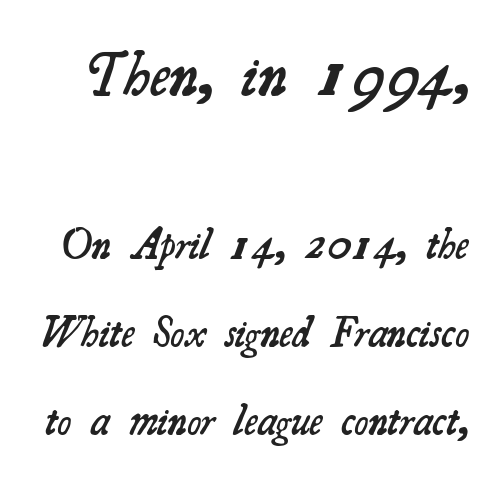
{"serif": "yes", "bold": "semi", "weight": "semibold", "width": "normal", "stroke_contrast": "medium", "x_height": "small", "monospaced": "no", "underline": "no", "line_spacing": "loose", "line_spacing_ratio": 2.1, "letter_spacing": "normal", "letter_spacing_em": 0.0, "larger_block": "first", "size_ratio": 1.5, "glyph_px": 63}
